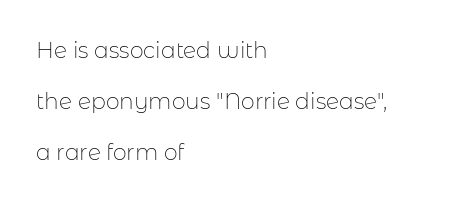
The image shows 22 px text type, upright; set left-aligned, loose line spacing (2.31x), normal letter spacing, not underlined.
